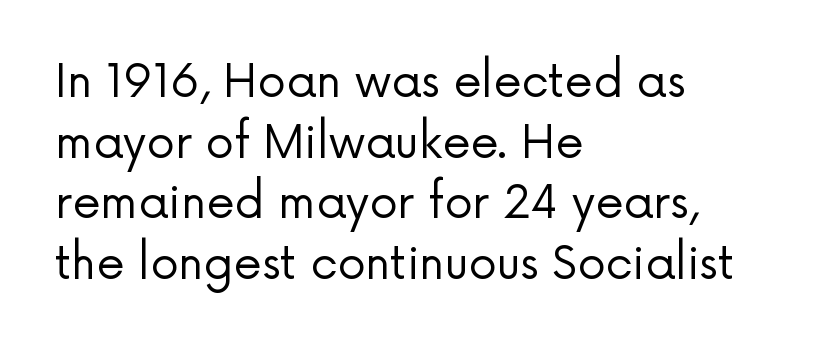
The image shows 45 px regular-weight sans-serif type, upright; set left-aligned, normal line spacing (1.35x), normal letter spacing, not underlined; low stroke contrast and a medium x-height.
